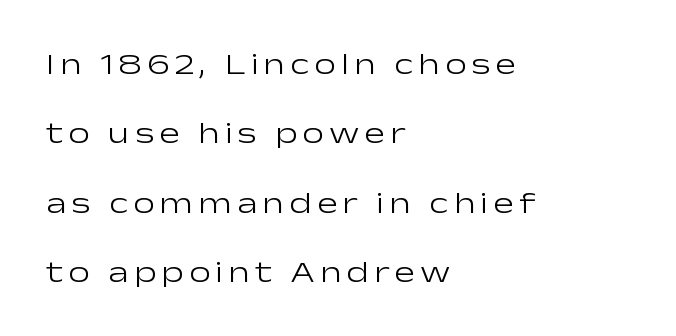
This rendering employs a face without finishing strokes, i.e., a sans-serif. The letters look calm and open, with moderate or lighter stems. Rule under the text: the space is simply empty. The typesetter chose a ragged-right arrangement here. Every character sits straight up, as roman type does. Is there much room between lines? Yes — plenty of vertical air separates them.
